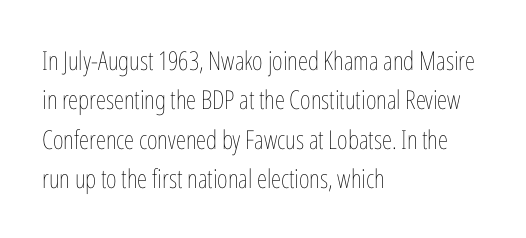
The image shows 26 px text type, upright; set left-aligned, normal line spacing (1.51x), normal letter spacing, not underlined.
